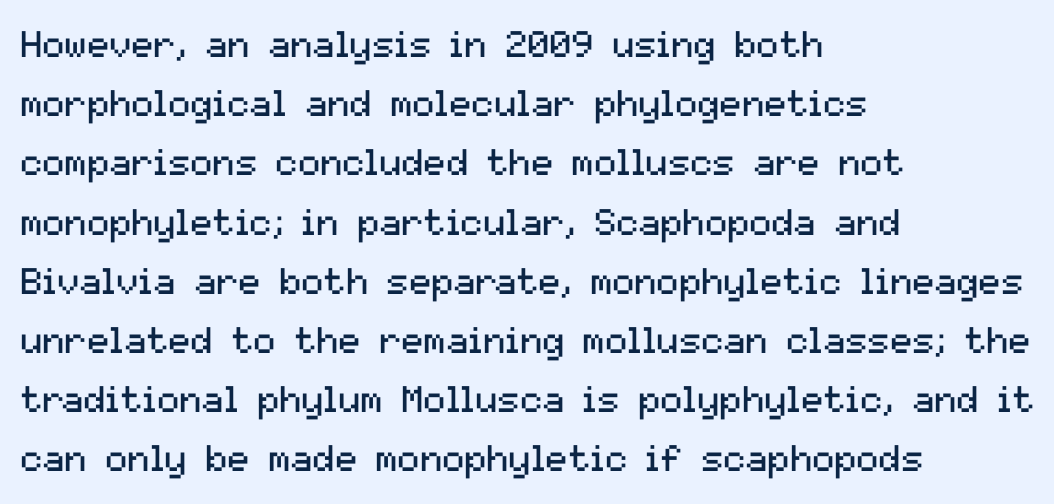
Q: Is the text bold? A: No.
Q: Is the text italic (slanted)? A: No, it is upright.
Q: Is the typeface a serif or a sans-serif typeface? A: Sans-serif.
Q: Is the text underlined? A: No.
Q: How is the paragraph aligned? A: Left-aligned.
Q: Is the spacing between letters normal or unusually wide? A: Normal.
Q: Is the spacing between lines tight, normal or loose? A: Normal.
Q: Width (condensed, normal, or wide)? A: Normal.
Q: Stroke contrast? A: Medium.
Q: x-height? A: Medium.
Q: Monospaced? A: No.
